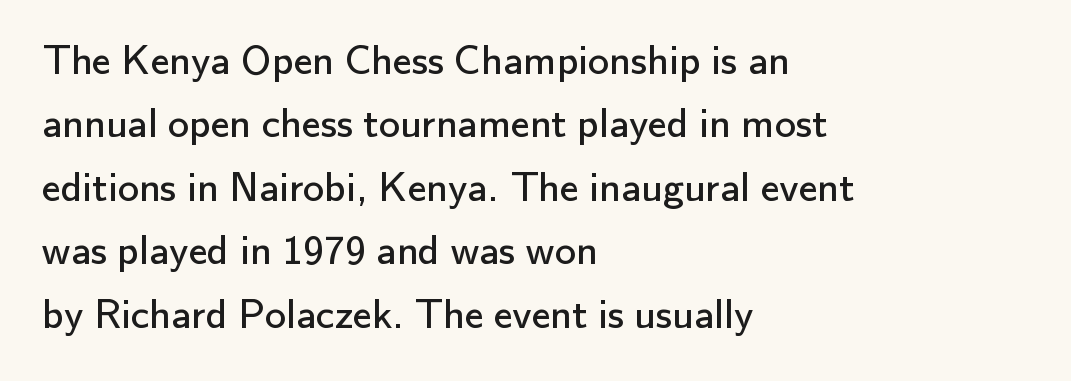
The image shows 42 px regular-weight sans-serif type, upright; set left-aligned, normal line spacing (1.51x), normal letter spacing, not underlined; low stroke contrast and a small x-height.
